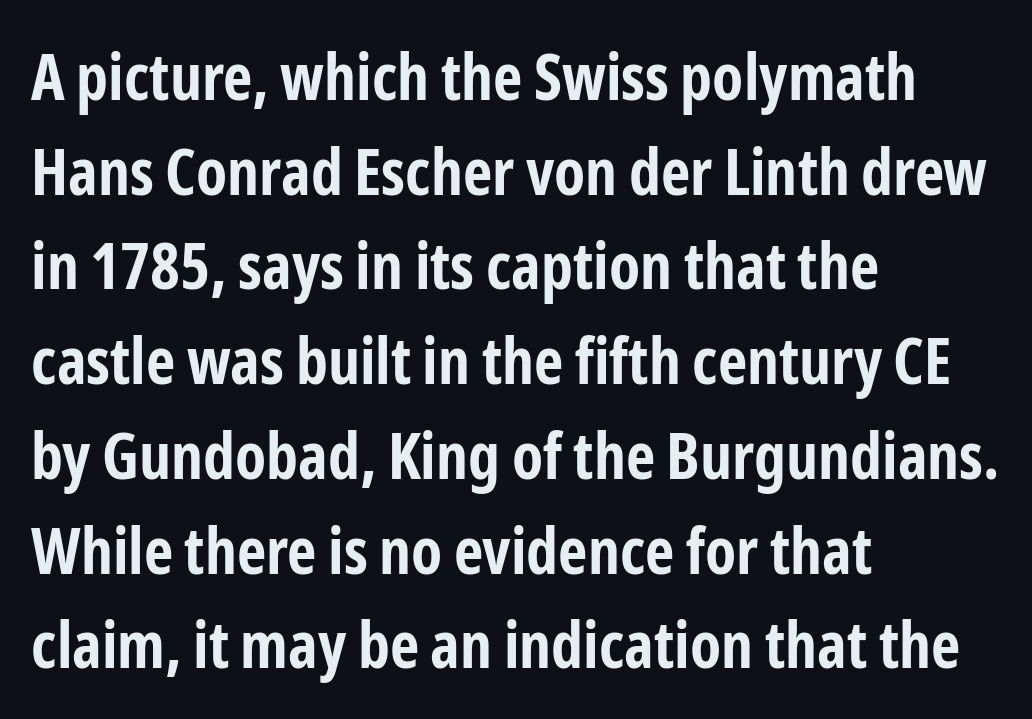
The image shows 64 px bold, condensed sans-serif type, upright; set left-aligned, normal line spacing (1.48x), normal letter spacing, not underlined; low stroke contrast and a medium x-height.
